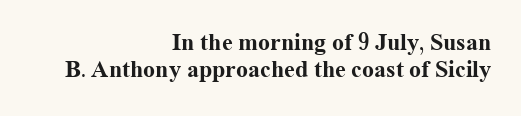
Q: Is the text bold? A: Yes.
Q: Is the text italic (slanted)? A: No, it is upright.
Q: Is the text underlined? A: No.
Q: How is the paragraph aligned? A: Right-aligned.
Q: Is the spacing between letters normal or unusually wide? A: Normal.
Q: Is the spacing between lines tight, normal or loose? A: Tight.
